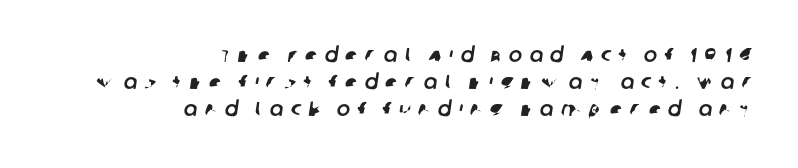
The image shows 20 px text type; set right-aligned, normal line spacing (1.36x), unusually wide letter spacing (+0.37 em), not underlined.
